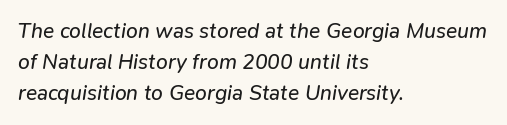
{"italic": "yes", "lean": "right", "slant_degrees": 9, "bold": "no", "underline": "no", "align": "left", "line_spacing": "normal", "line_spacing_ratio": 1.48, "letter_spacing": "normal", "letter_spacing_em": 0.0, "glyph_px": 21}
